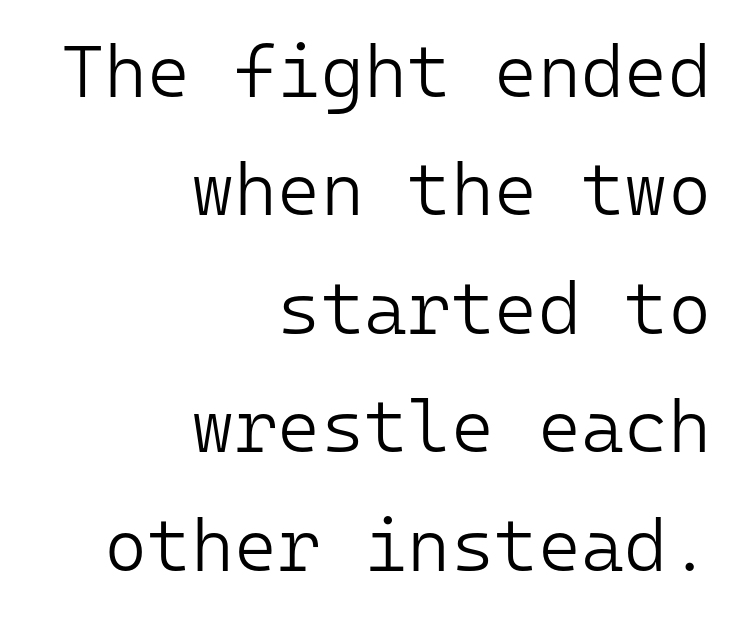
The image shows 74 px light sans-serif type, upright, monospaced; set right-aligned, normal line spacing (1.6x), normal letter spacing, not underlined; low stroke contrast and a medium x-height.
